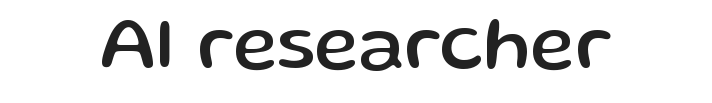
{"serif": "no", "italic": "no", "width": "normal", "stroke_contrast": "low", "x_height": "medium", "monospaced": "no", "underline": "no", "letter_spacing": "normal", "letter_spacing_em": 0.0, "glyph_px": 76}
